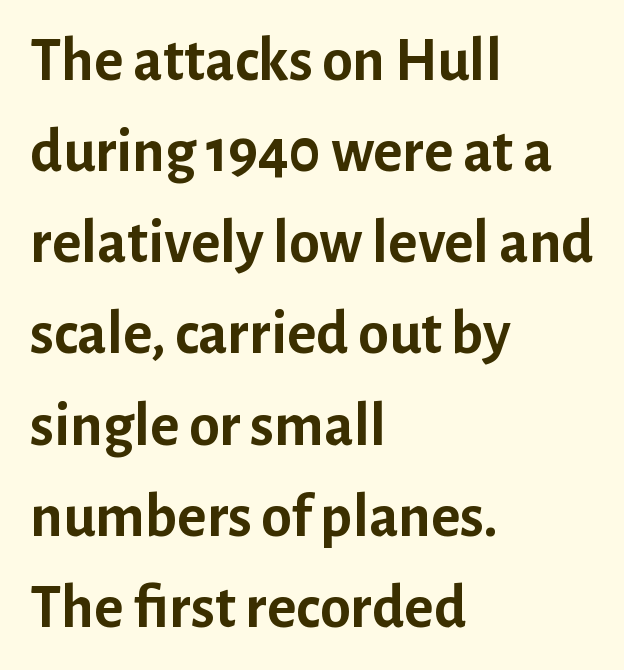
{"serif": "no", "italic": "no", "bold": "yes", "weight": "semibold", "width": "normal", "stroke_contrast": "low", "x_height": "medium", "monospaced": "no", "underline": "no", "align": "left", "line_spacing": "normal", "line_spacing_ratio": 1.47, "letter_spacing": "normal", "letter_spacing_em": 0.0, "glyph_px": 62}
